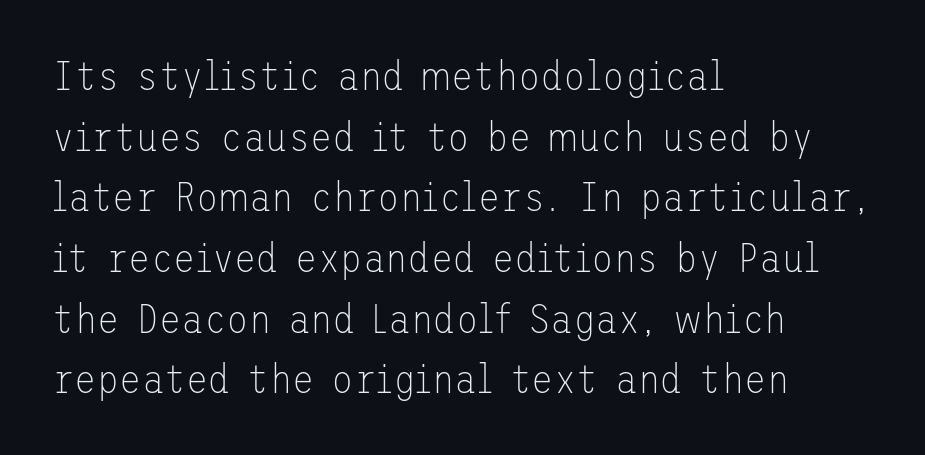
Every character sits straight up, as roman type does. Look at the bottom of the vertical strokes: they stop flat, with no serifs. Line beginnings align vertically; line endings do not. You could call the tracking neutral — neither tight nor loose. Interline gaps are of average width in this sample.
